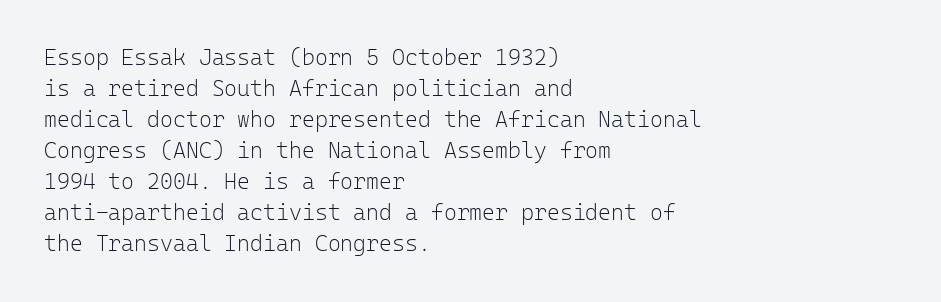
The image shows 22 px text type, upright; set left-aligned, normal line spacing (1.41x), normal letter spacing, not underlined.
